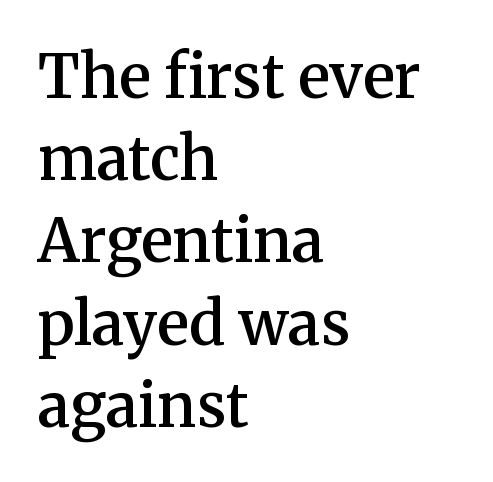
{"serif": "yes", "italic": "no", "bold": "semi", "weight": "semibold", "width": "normal", "stroke_contrast": "medium", "x_height": "medium", "monospaced": "no", "underline": "no", "align": "left", "line_spacing": "normal", "line_spacing_ratio": 1.37, "letter_spacing": "normal", "letter_spacing_em": 0.0, "glyph_px": 60}
